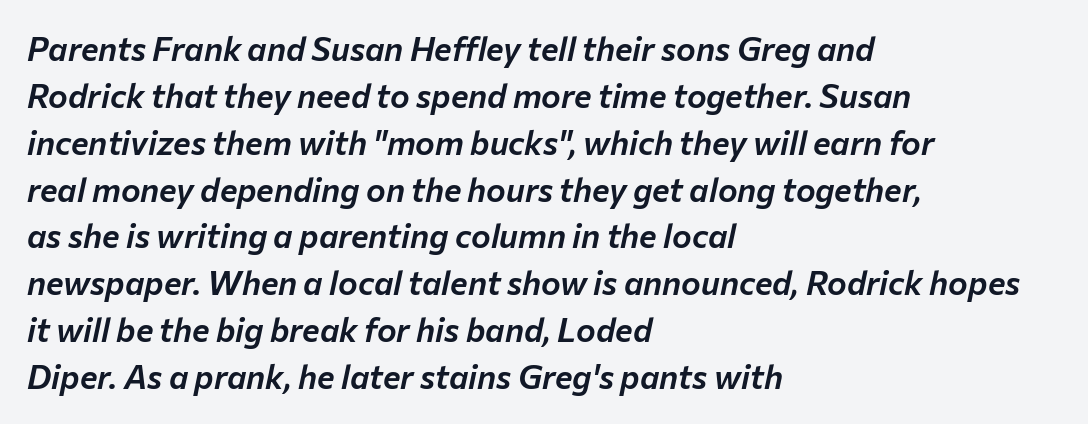
{"italic": "yes", "lean": "right", "slant_degrees": 12, "width": "normal", "stroke_contrast": "low", "x_height": "medium", "monospaced": "no", "underline": "no", "align": "left", "line_spacing": "normal", "line_spacing_ratio": 1.42, "letter_spacing": "normal", "letter_spacing_em": 0.0, "glyph_px": 33}
